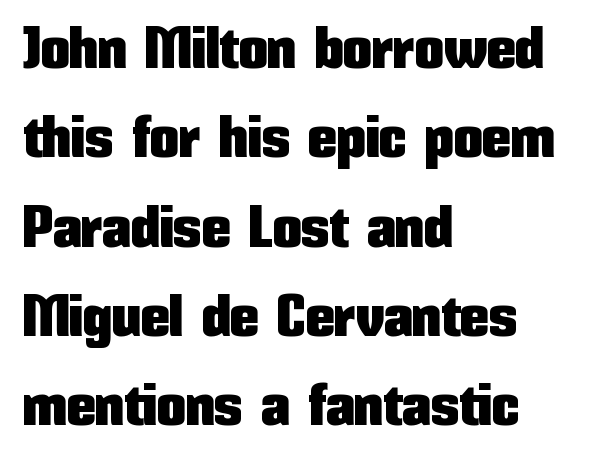
The paragraph shown leans on its left margin. Plain, unruled lines of type. Proportional: the letters do not fall into vertical columns. How are the letters spaced? Ordinarily, with no added tracking. The type sits square on the baseline with zero lean.
